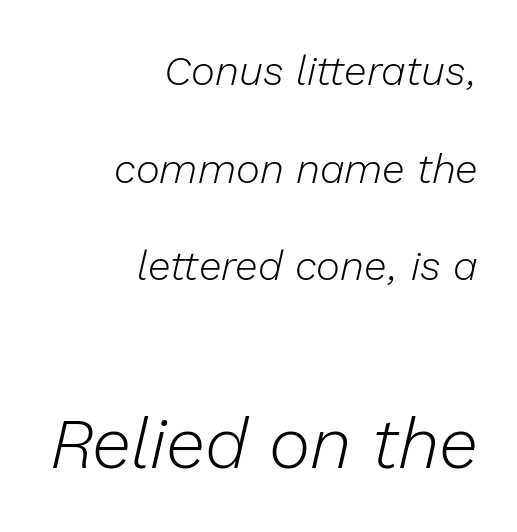
The image shows 71 px light type, italic (leaning right); set right-aligned, loose line spacing (2.38x), normal letter spacing, not underlined; the second (bottom) block is 1.73x larger; low stroke contrast and a medium x-height.
